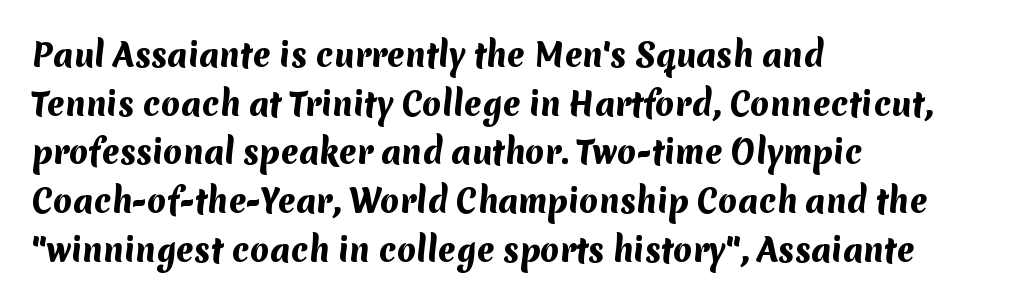
The passage shown is typed in a proportional face where columns would drift. Compared with typical body copy, the letter spacing here is the same. This rendering uses left alignment, leaving the right contour irregular. Pretty heavy lettering here — definitely bold. The words here are not underlined.
